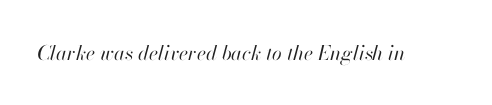
Decoration check: the copy has no underline. Slant detected: the letters are inclined. The horizontal fit of the characters is conventional and even. The letters look calm and open, with moderate or lighter stems.
